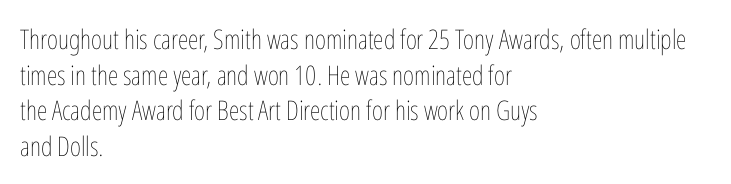
The image shows 27 px text type, upright; set left-aligned, normal line spacing (1.32x), normal letter spacing, not underlined.
